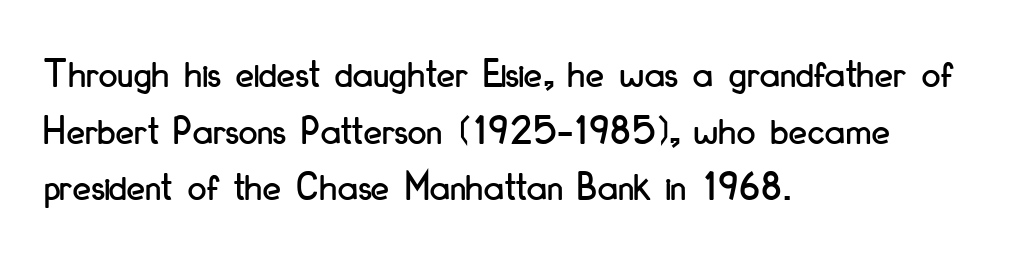
Character widths vary here, with narrow letters taking less room than wide ones. These lines are composed in type without serifs. Between one letter and the next there's only the usual sliver of space. Is the block centered? No — it sits flush against the left margin. The gap between lines stays unmarked. Each new line begins a customary step beneath the previous one.
